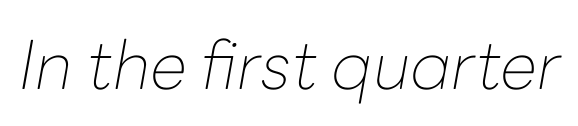
{"italic": "yes", "lean": "right", "slant_degrees": 10, "bold": "no", "weight": "thin", "width": "normal", "stroke_contrast": "low", "x_height": "medium", "monospaced": "no", "underline": "no", "letter_spacing": "normal", "letter_spacing_em": 0.0, "glyph_px": 67}
